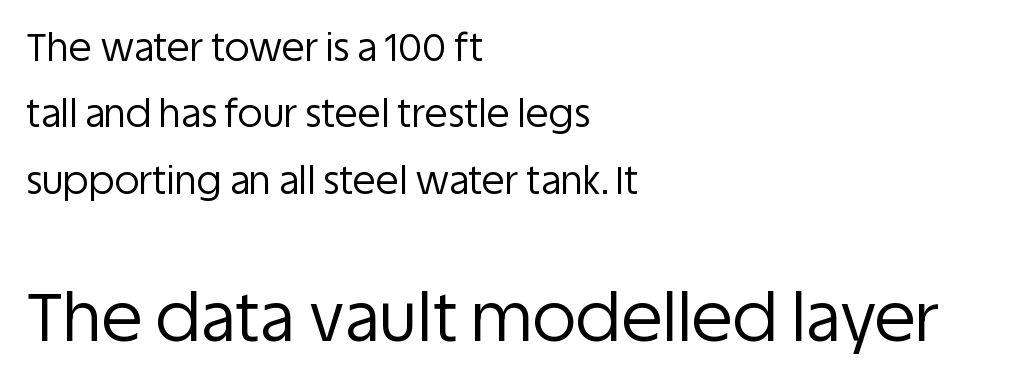
Q: Is the text bold? A: No.
Q: Is the text italic (slanted)? A: No, it is upright.
Q: Is the typeface a serif or a sans-serif typeface? A: Sans-serif.
Q: Is the text underlined? A: No.
Q: How is the paragraph aligned? A: Left-aligned.
Q: Is the spacing between letters normal or unusually wide? A: Normal.
Q: Which block of text is set in a larger size, the first (top) or the second (bottom)? A: The second (bottom) one.
Q: Width (condensed, normal, or wide)? A: Normal.
Q: Stroke contrast? A: Low.
Q: x-height? A: Large.
Q: Monospaced? A: No.
